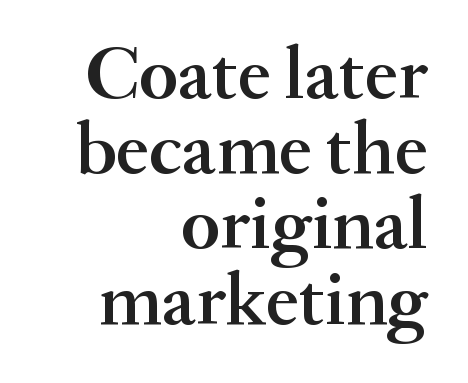
The image shows 76 px semibold serif type, upright; set right-aligned, tight line spacing (0.99x), normal letter spacing, not underlined; medium stroke contrast and a small x-height.
